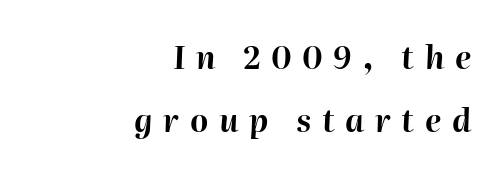
Compared with ordinary roman type, these characters are visibly tilted. Heavy-handed strokes throughout: this text is bold. Line ends are locked; line starts wander. Airy leading. Substantial extra tracking has been applied to these lines.
